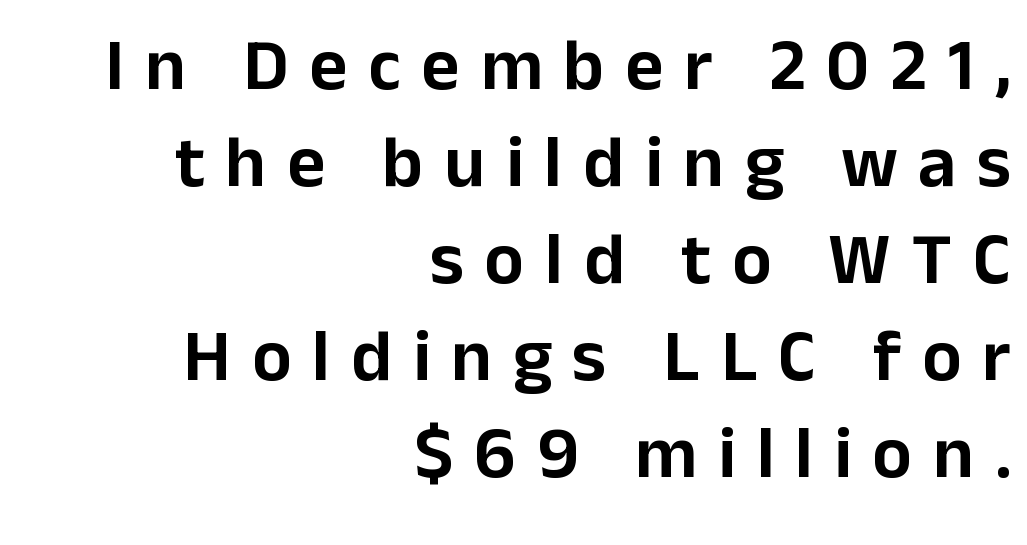
Q: Is the text italic (slanted)? A: No, it is upright.
Q: Is the typeface a serif or a sans-serif typeface? A: Sans-serif.
Q: Is the text underlined? A: No.
Q: How is the paragraph aligned? A: Right-aligned.
Q: Is the spacing between letters normal or unusually wide? A: Unusually wide.
Q: Is the spacing between lines tight, normal or loose? A: Normal.
Q: Width (condensed, normal, or wide)? A: Normal.
Q: Stroke contrast? A: Low.
Q: x-height? A: Medium.
Q: Monospaced? A: No.
